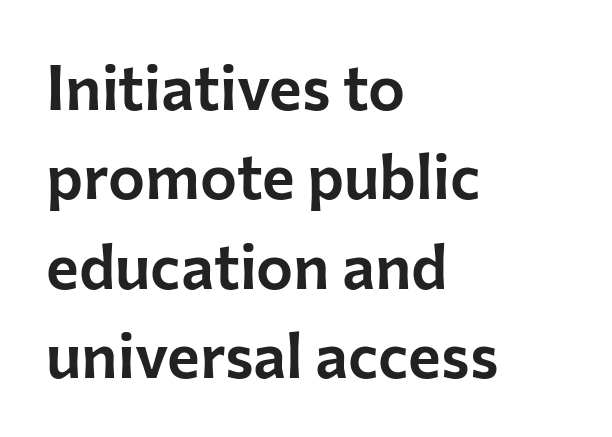
Every row of glyphs begins at an identical x-position on the left. Unlike a traditional serif, this face leaves its strokes unadorned. The area under the type is left untouched. Posture: upright roman. A typesetter would call this proportional, since set widths differ per character.
